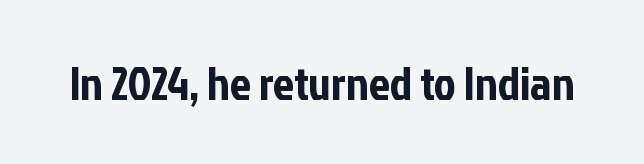
This rendering employs a face without finishing strokes, i.e., a sans-serif. Students, note that the glyphs here touch the page at normal intervals. Varying glyph widths throughout — classic text-font behaviour. The baseline area is clear. The lettering stays uniformly vertical, giving the passage a roman look.
